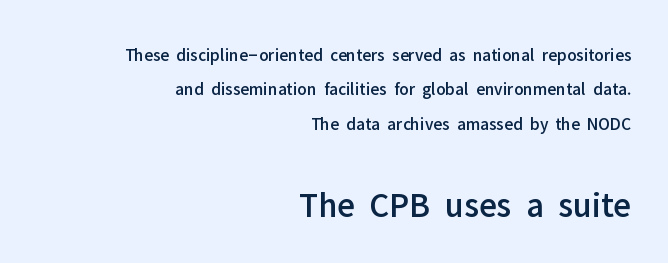
This layout puts the modest block above and the oversized block below. Are there feet on the stems? There aren't — it's a sans. Is there any slant? The stems are plumb. Unmarked baselines from the first word to the last.
